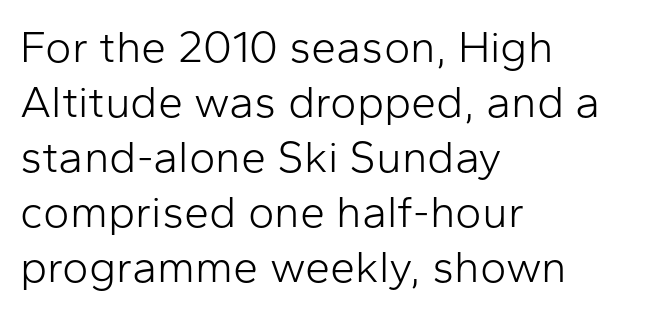
{"serif": "no", "italic": "no", "bold": "no", "weight": "light", "width": "normal", "stroke_contrast": "low", "x_height": "medium", "monospaced": "no", "underline": "no", "align": "left", "line_spacing_ratio": 1.22, "letter_spacing": "normal", "letter_spacing_em": 0.0, "glyph_px": 45}
